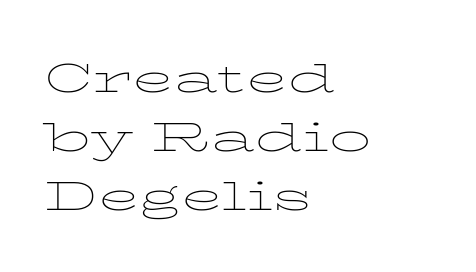
The image shows 42 px thin, wide serif type, upright; set left-aligned, normal line spacing (1.4x), normal letter spacing, not underlined; low stroke contrast and a medium x-height.
